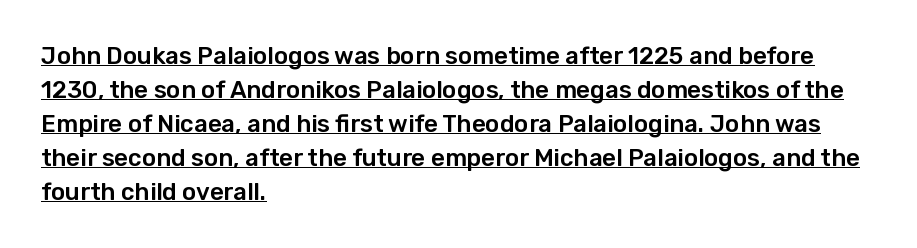
The image shows 24 px text type, upright; set left-aligned, normal line spacing (1.42x), normal letter spacing, underlined.
